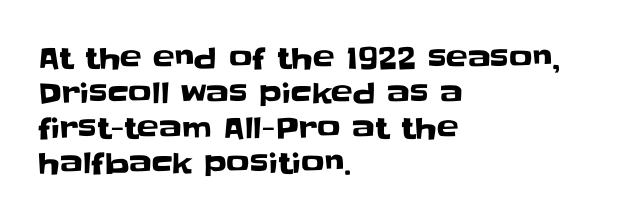
These lines stack with their left ends in a neat column. A typesetter would call this proportional, since set widths differ per character. Descenders are the only things crossing below the line. Check where the strokes stop: nothing finishes them off — pure sans. Is there any slant? The stems are plumb.
